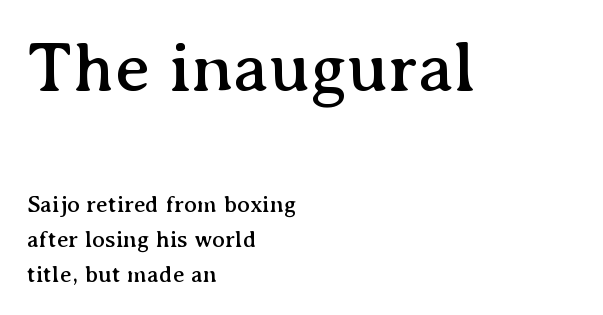
Q: Is the text italic (slanted)? A: No, it is upright.
Q: Is the typeface a serif or a sans-serif typeface? A: Serif.
Q: Is the text underlined? A: No.
Q: How is the paragraph aligned? A: Left-aligned.
Q: Is the spacing between letters normal or unusually wide? A: Normal.
Q: Is the spacing between lines tight, normal or loose? A: Normal.
Q: Which block of text is set in a larger size, the first (top) or the second (bottom)? A: The first (top) one.
Q: Width (condensed, normal, or wide)? A: Normal.
Q: Stroke contrast? A: Medium.
Q: x-height? A: Medium.
Q: Monospaced? A: No.
